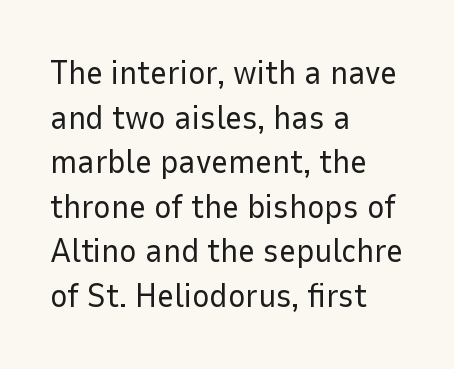
Vertically, the passage feels balanced, rows spaced as you'd expect. The strip under each line holds only bare page. Here the designer chose a conventional face with non-uniform glyph widths. Compared with typical body copy, the letter spacing here is the same. This sample uses a sans-serif face. A quiet, ordinary-to-light weight characterises the typeface.
